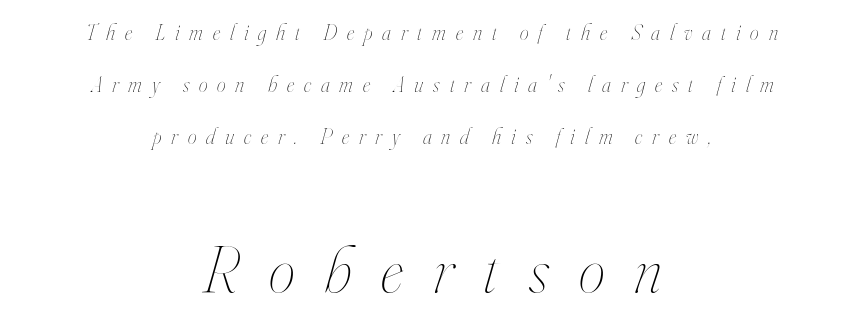
{"italic": "yes", "lean": "right", "slant_degrees": 16, "bold": "no", "weight": "thin", "width": "condensed", "stroke_contrast": "high", "x_height": "small", "monospaced": "no", "underline": "no", "align": "center", "line_spacing": "loose", "line_spacing_ratio": 2.36, "letter_spacing": "wide", "letter_spacing_em": 0.45, "larger_block": "second", "size_ratio": 3.05, "glyph_px": 67}
